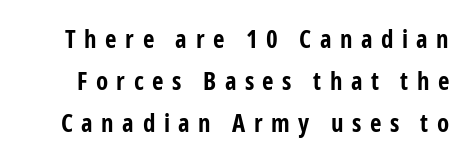
{"italic": "no", "bold": "yes", "underline": "no", "line_spacing": "normal", "line_spacing_ratio": 1.68, "letter_spacing": "wide", "letter_spacing_em": 0.34, "glyph_px": 25}
